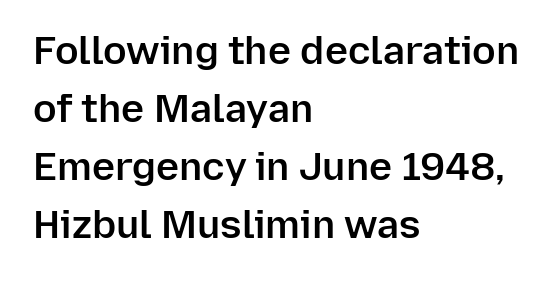
Semibold letterforms, between regular and bold. Spacing verdict: proportional, widths tailored to each character. In CSS terms this would be text-align: left. Grotesque or geometric, the face here clearly has no serifs. The letters stand upright; this is a roman face. The rendering keeps characters at their native spacing.
